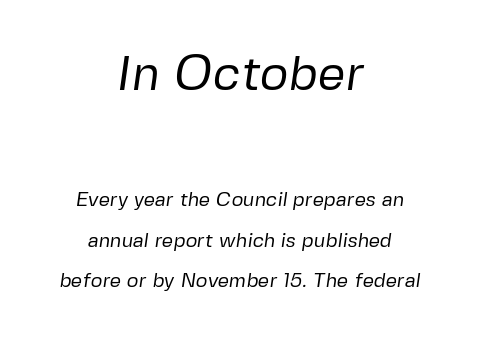
The image shows 49 px regular-weight sans-serif type; set centered, loose line spacing (2.02x), normal letter spacing, not underlined; the first (top) block is 2.45x larger; low stroke contrast and a medium x-height.
